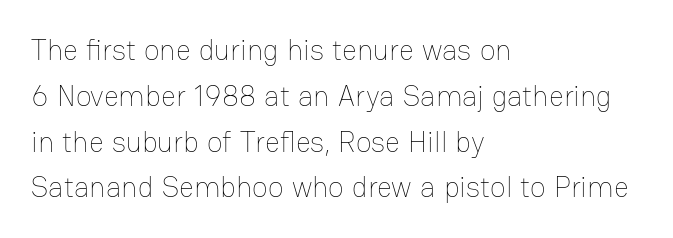
{"italic": "no", "bold": "no", "weight": "thin", "width": "normal", "stroke_contrast": "low", "x_height": "medium", "monospaced": "no", "underline": "no", "align": "left", "line_spacing": "normal", "line_spacing_ratio": 1.58, "letter_spacing": "normal", "letter_spacing_em": 0.0, "glyph_px": 29}
